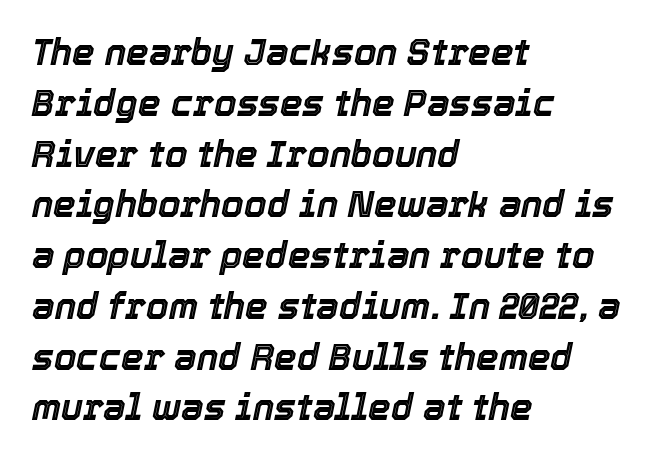
The image shows 36 px text type, italic (leaning right); set left-aligned, normal line spacing (1.41x), normal letter spacing, not underlined; a medium x-height.
